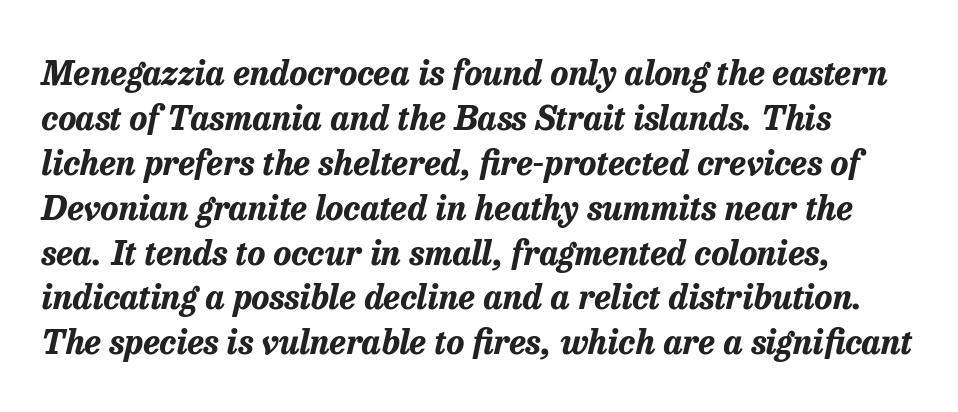
{"italic": "yes", "lean": "right", "slant_degrees": 13, "bold": "yes", "weight": "bold", "width": "normal", "stroke_contrast": "low", "x_height": "medium", "monospaced": "no", "underline": "no", "line_spacing": "normal", "line_spacing_ratio": 1.32, "letter_spacing": "normal", "letter_spacing_em": 0.0, "glyph_px": 34}
